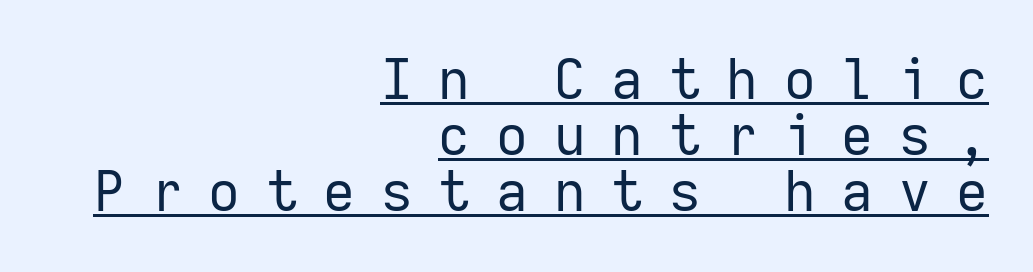
The image shows 55 px regular-weight sans-serif type, upright, monospaced; set right-aligned, tight line spacing (1.02x), unusually wide letter spacing (+0.47 em), underlined; low stroke contrast and a medium x-height.
